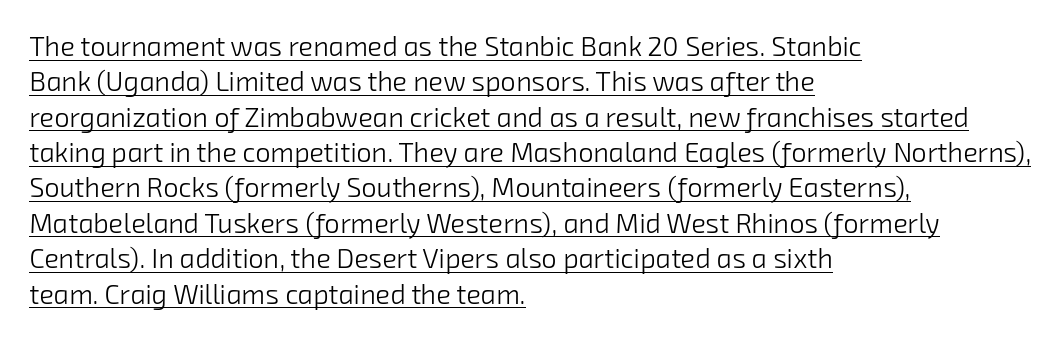
{"bold": "no", "underline": "yes", "align": "left", "line_spacing": "normal", "line_spacing_ratio": 1.31, "letter_spacing": "normal", "letter_spacing_em": 0.0, "glyph_px": 27}
